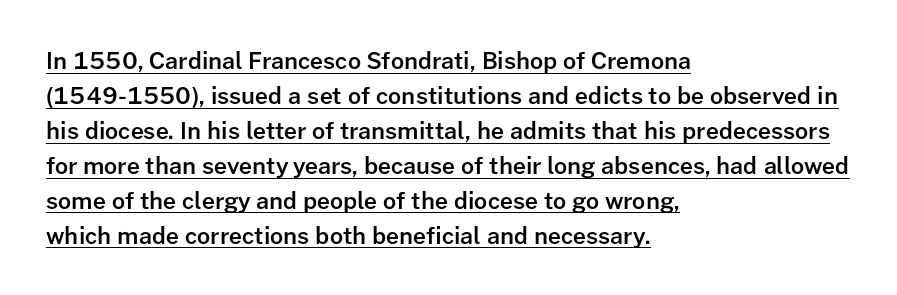
The image shows 23 px text type, upright; set left-aligned, normal line spacing (1.52x), normal letter spacing, underlined.
